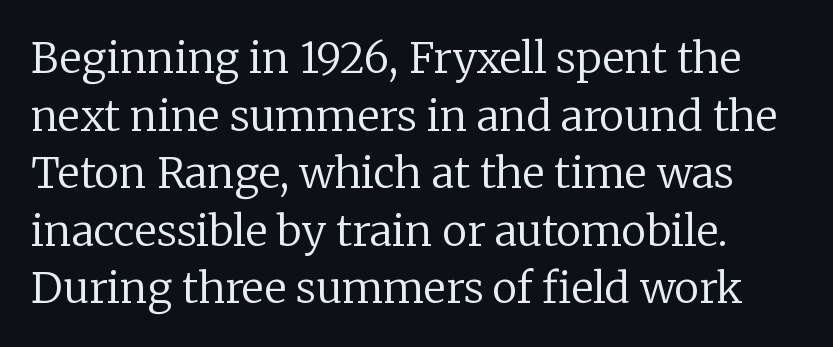
Q: Is the text bold? A: No.
Q: Is the text italic (slanted)? A: No, it is upright.
Q: Is the typeface a serif or a sans-serif typeface? A: Serif.
Q: Is the text underlined? A: No.
Q: Is the spacing between letters normal or unusually wide? A: Normal.
Q: Is the spacing between lines tight, normal or loose? A: Normal.
Q: Width (condensed, normal, or wide)? A: Normal.
Q: Stroke contrast? A: Low.
Q: x-height? A: Medium.
Q: Monospaced? A: No.
